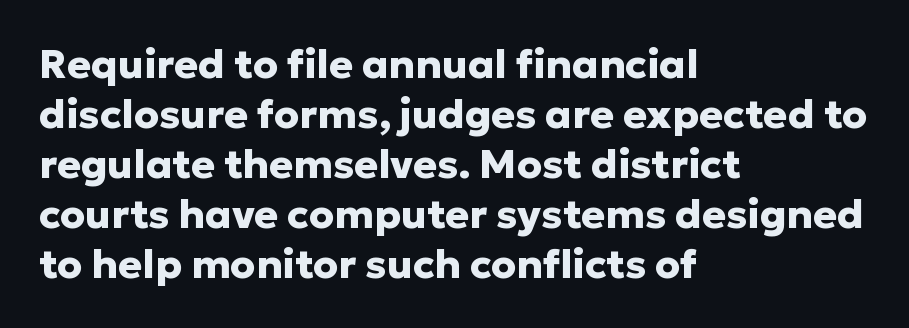
Heavy, bold letterforms. Reading down the block, your eye returns to a fixed left position each line. Between one letter and the next there's only the usual sliver of space. The vertical gap from one line to the next is medium.
